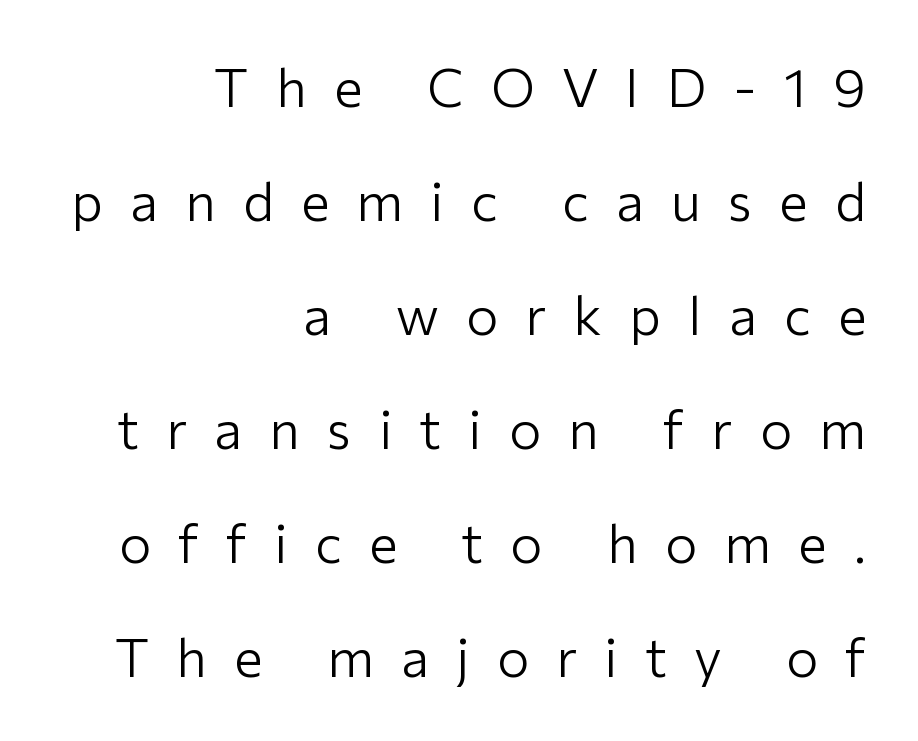
Where is the straight margin? On the right. Weight: regular or lighter. What stands out about the letter spacing? Its width — letters are far apart. Serif or sans? Sans — the stroke terminals are bare.
